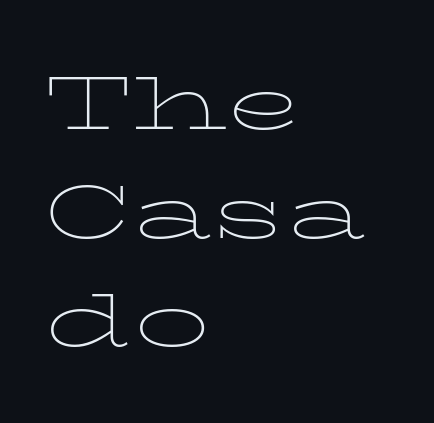
Q: Is the text bold? A: No.
Q: Is the text italic (slanted)? A: No, it is upright.
Q: Is the typeface a serif or a sans-serif typeface? A: Serif.
Q: Is the text underlined? A: No.
Q: How is the paragraph aligned? A: Left-aligned.
Q: Is the spacing between letters normal or unusually wide? A: Normal.
Q: Is the spacing between lines tight, normal or loose? A: Normal.
Q: Width (condensed, normal, or wide)? A: Wide.
Q: Stroke contrast? A: Low.
Q: x-height? A: Medium.
Q: Monospaced? A: No.
